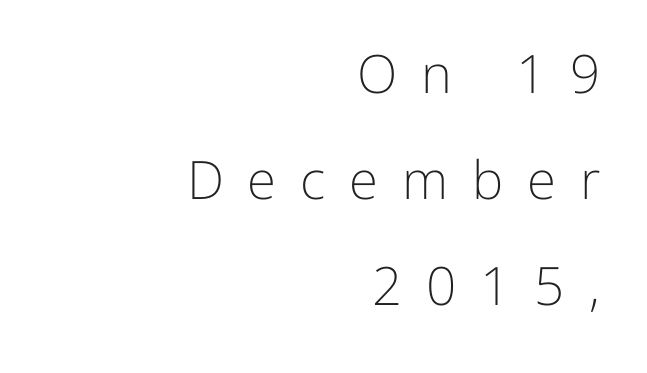
Q: Is the text bold? A: No.
Q: Is the text italic (slanted)? A: No, it is upright.
Q: Is the typeface a serif or a sans-serif typeface? A: Sans-serif.
Q: Is the text underlined? A: No.
Q: How is the paragraph aligned? A: Right-aligned.
Q: Is the spacing between letters normal or unusually wide? A: Unusually wide.
Q: Is the spacing between lines tight, normal or loose? A: Loose.
Q: Width (condensed, normal, or wide)? A: Normal.
Q: Stroke contrast? A: Low.
Q: x-height? A: Medium.
Q: Monospaced? A: No.
